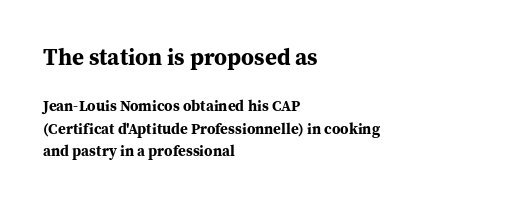
{"italic": "no", "bold": "yes", "underline": "no", "align": "left", "line_spacing": "normal", "line_spacing_ratio": 1.53, "letter_spacing": "normal", "letter_spacing_em": 0.0, "larger_block": "first", "size_ratio": 1.53, "glyph_px": 23}
